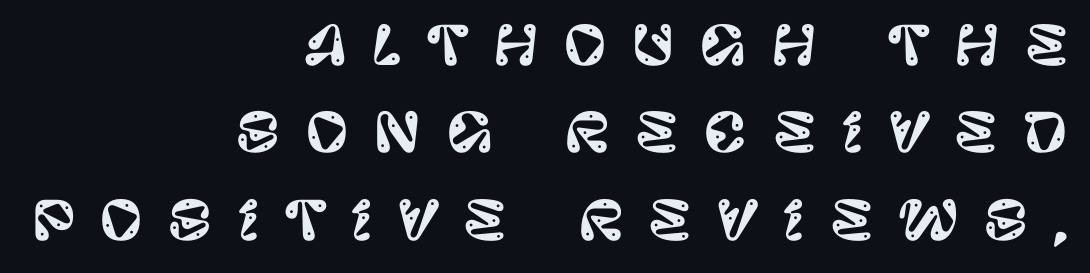
The image shows 53 px sans-serif type; set right-aligned, normal line spacing (1.65x), unusually wide letter spacing (+0.47 em), not underlined; low stroke contrast and a large x-height.
